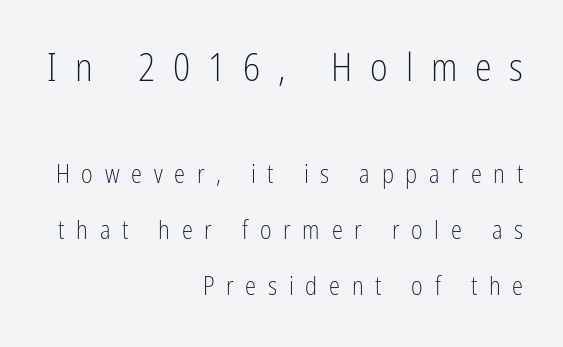
Q: Is the text bold? A: No.
Q: Is the text italic (slanted)? A: No, it is upright.
Q: Is the typeface a serif or a sans-serif typeface? A: Sans-serif.
Q: Is the text underlined? A: No.
Q: How is the paragraph aligned? A: Right-aligned.
Q: Is the spacing between letters normal or unusually wide? A: Unusually wide.
Q: Is the spacing between lines tight, normal or loose? A: Loose.
Q: Which block of text is set in a larger size, the first (top) or the second (bottom)? A: The first (top) one.
Q: Width (condensed, normal, or wide)? A: Condensed.
Q: Stroke contrast? A: Low.
Q: x-height? A: Medium.
Q: Monospaced? A: No.
